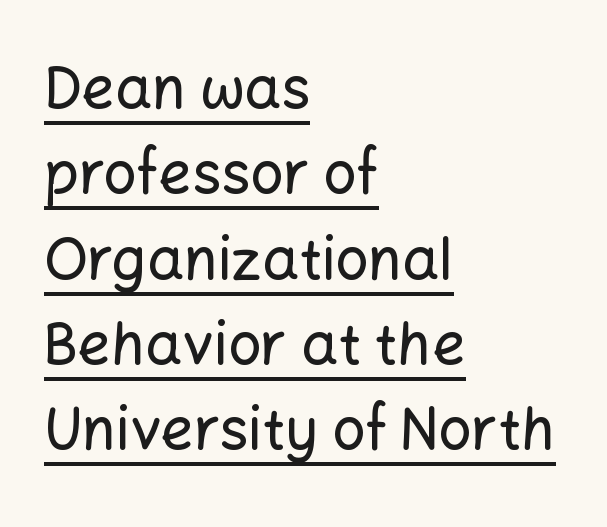
The image shows 58 px sans-serif type, upright; set left-aligned, normal line spacing (1.47x), normal letter spacing, underlined; low stroke contrast and a medium x-height.
